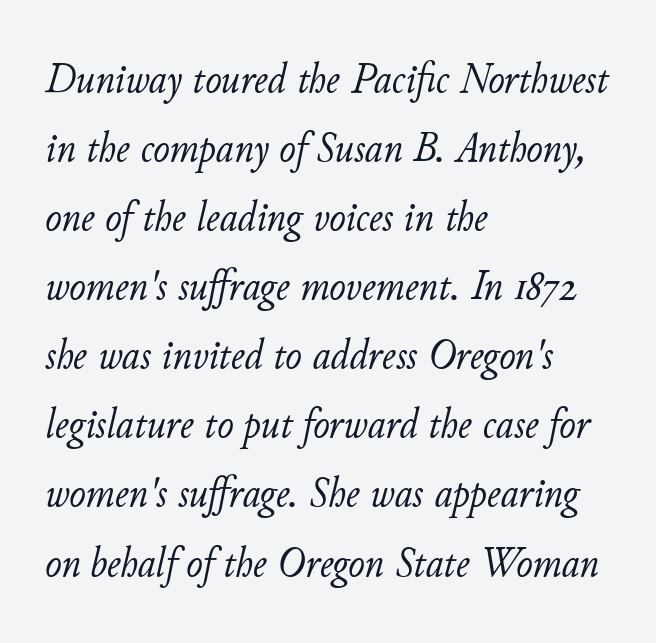
{"italic": "yes", "lean": "right", "slant_degrees": 11, "bold": "no", "weight": "light", "width": "normal", "stroke_contrast": "low", "x_height": "small", "monospaced": "no", "underline": "no", "align": "left", "line_spacing": "normal", "line_spacing_ratio": 1.57, "letter_spacing": "normal", "letter_spacing_em": 0.0, "glyph_px": 44}
